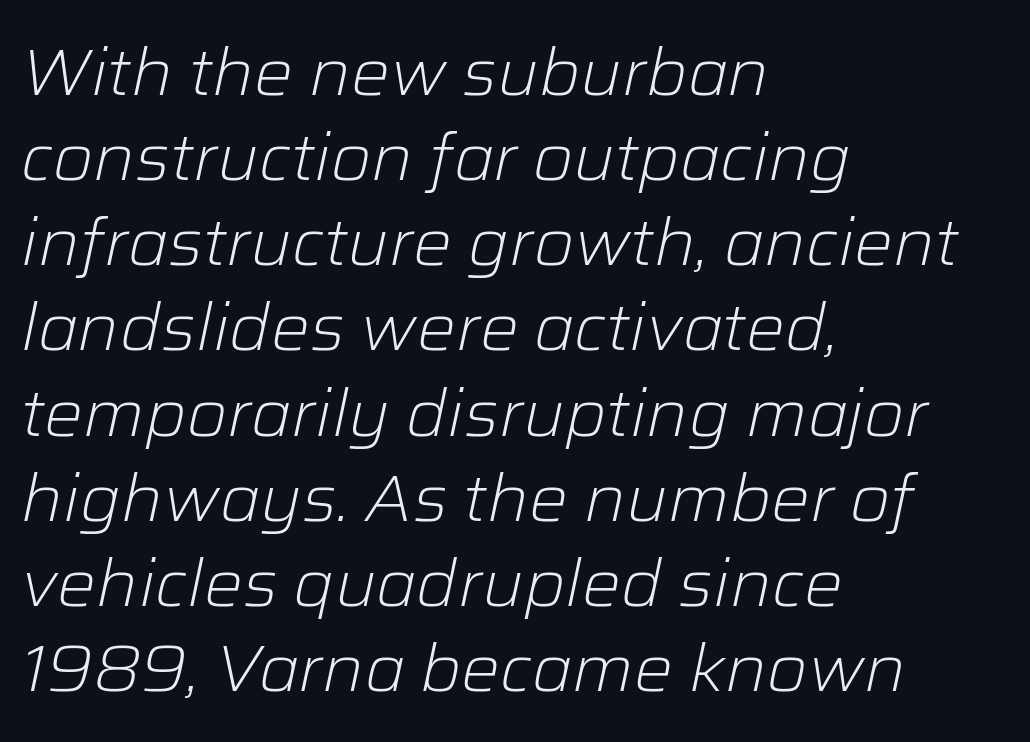
Q: Is the text bold? A: No.
Q: Is the text italic (slanted)? A: Yes, it leans right by about 12 degrees.
Q: Is the text underlined? A: No.
Q: How is the paragraph aligned? A: Left-aligned.
Q: Is the spacing between letters normal or unusually wide? A: Normal.
Q: Is the spacing between lines tight, normal or loose? A: Normal.
Q: Width (condensed, normal, or wide)? A: Normal.
Q: Stroke contrast? A: Low.
Q: x-height? A: Medium.
Q: Monospaced? A: No.
